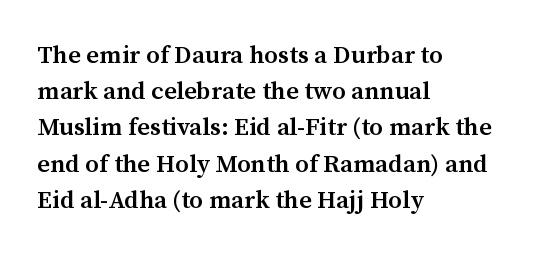
Q: Is the text bold? A: Semi-bold.
Q: Is the text italic (slanted)? A: No, it is upright.
Q: Is the text underlined? A: No.
Q: How is the paragraph aligned? A: Left-aligned.
Q: Is the spacing between letters normal or unusually wide? A: Normal.
Q: Is the spacing between lines tight, normal or loose? A: Normal.
